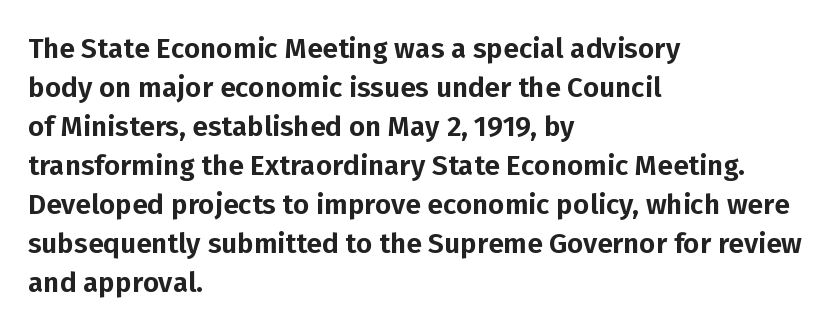
{"serif": "no", "italic": "no", "width": "normal", "stroke_contrast": "low", "x_height": "medium", "monospaced": "no", "underline": "no", "align": "left", "line_spacing": "normal", "line_spacing_ratio": 1.39, "letter_spacing": "normal", "letter_spacing_em": 0.0, "glyph_px": 28}
